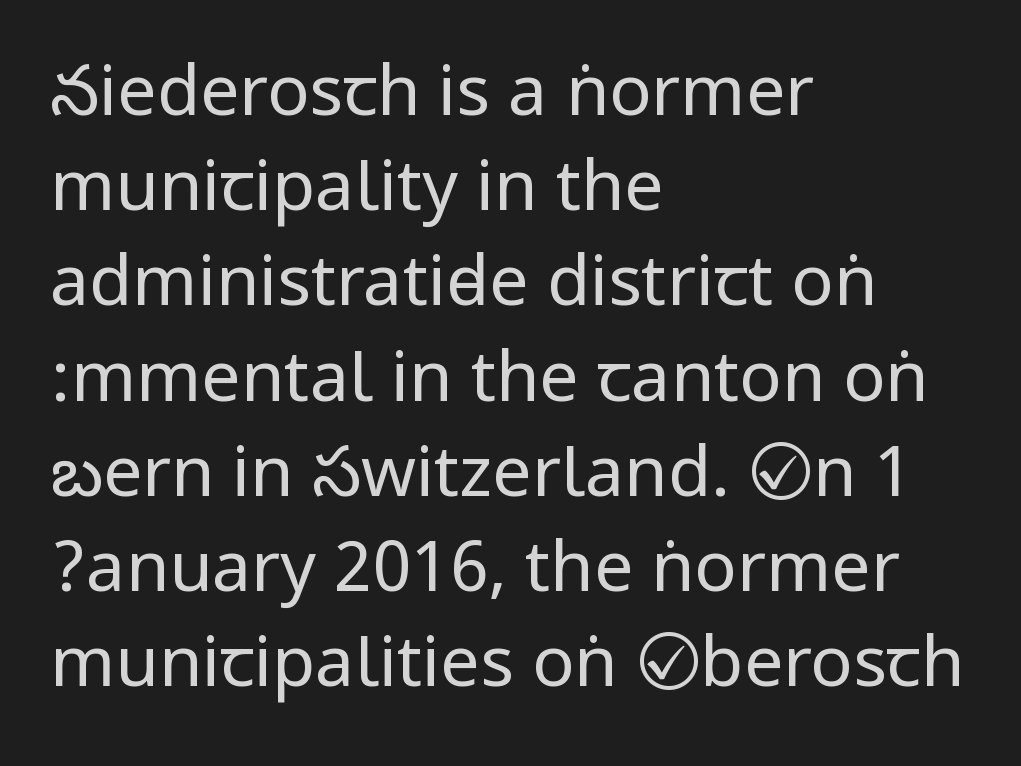
{"serif": "no", "italic": "no", "bold": "no", "weight": "regular", "width": "condensed", "stroke_contrast": "low", "underline": "no", "align": "left", "line_spacing": "normal", "line_spacing_ratio": 1.36, "letter_spacing": "normal", "letter_spacing_em": 0.0, "glyph_px": 70}
